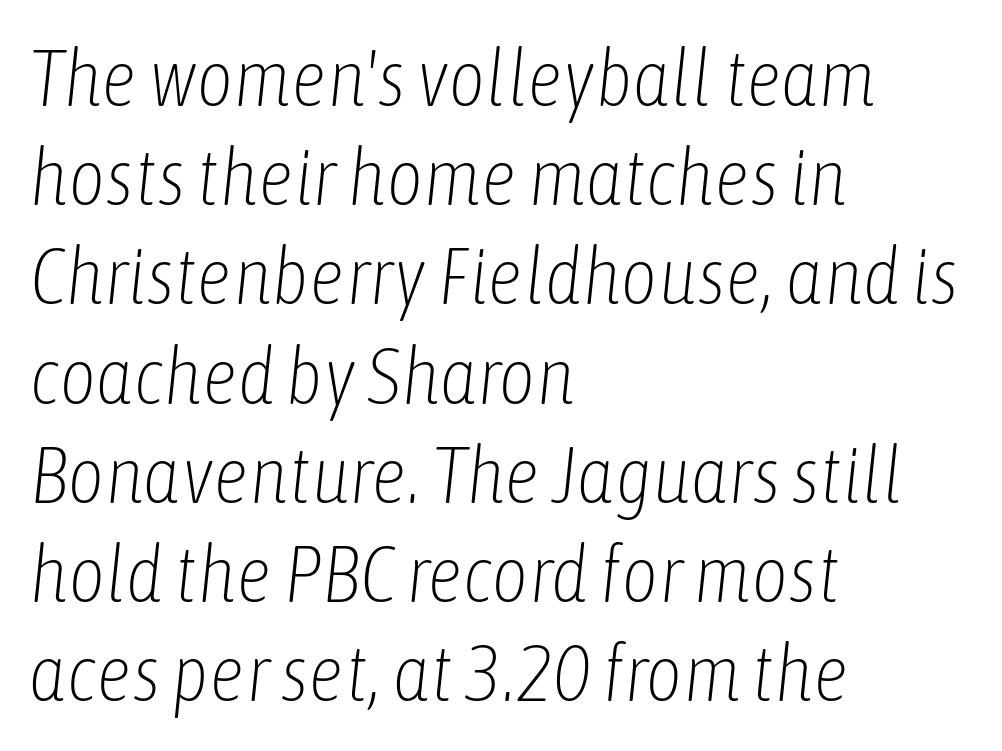
The image shows 80 px light, condensed type, italic (leaning right); set left-aligned, line spacing 1.24x, normal letter spacing, not underlined; low stroke contrast and a medium x-height.
